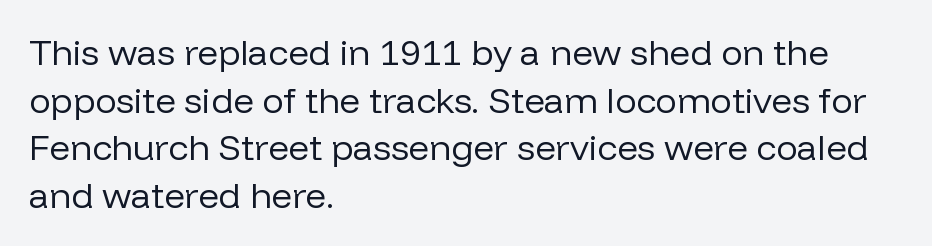
Q: Is the text bold? A: No.
Q: Is the text italic (slanted)? A: No, it is upright.
Q: Is the typeface a serif or a sans-serif typeface? A: Sans-serif.
Q: Is the text underlined? A: No.
Q: How is the paragraph aligned? A: Left-aligned.
Q: Is the spacing between letters normal or unusually wide? A: Normal.
Q: Is the spacing between lines tight, normal or loose? A: Normal.
Q: Width (condensed, normal, or wide)? A: Normal.
Q: Stroke contrast? A: Low.
Q: x-height? A: Medium.
Q: Monospaced? A: No.
